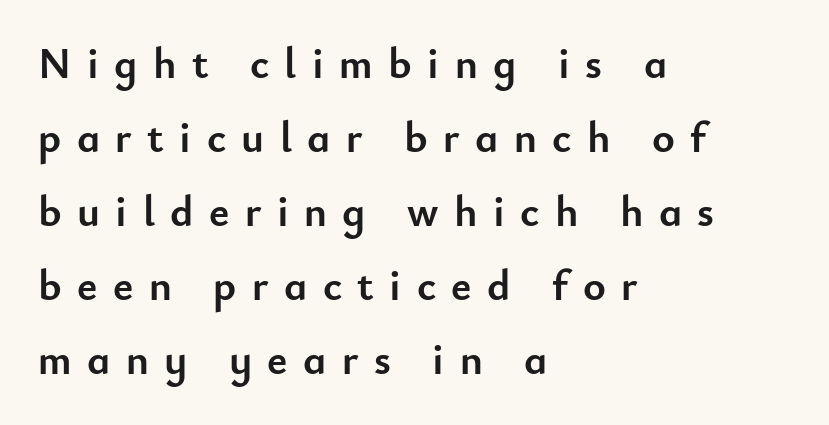
{"serif": "no", "italic": "no", "bold": "yes", "weight": "semibold", "width": "normal", "stroke_contrast": "low", "x_height": "small", "monospaced": "no", "underline": "no", "align": "left", "line_spacing_ratio": 1.72, "letter_spacing": "wide", "letter_spacing_em": 0.36, "glyph_px": 43}
